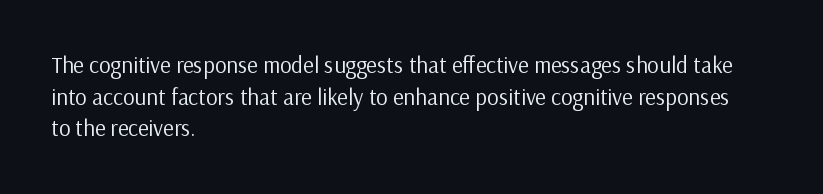
Q: Is the text bold? A: No.
Q: Is the text italic (slanted)? A: No, it is upright.
Q: Is the text underlined? A: No.
Q: How is the paragraph aligned? A: Left-aligned.
Q: Is the spacing between letters normal or unusually wide? A: Normal.
Q: Is the spacing between lines tight, normal or loose? A: Normal.
